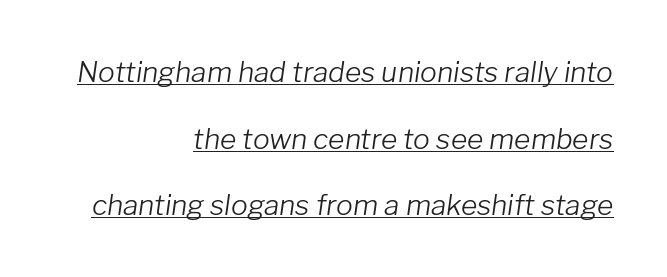
Interline gaps are noticeably wide in this sample. Somebody hit Ctrl+U on this one — the words are underlined. Note the varied advance widths — an 'i' is clearly narrower than an 'm'. A typesetter would call this zero additional tracking. These lines are set flush right with a ragged left edge.
